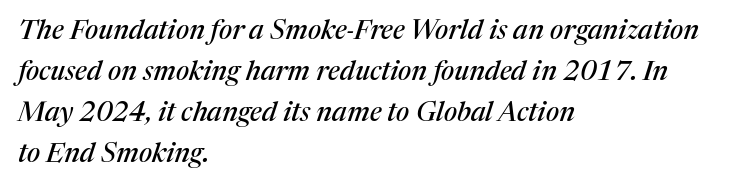
{"italic": "yes", "lean": "right", "slant_degrees": 17, "underline": "no", "align": "left", "line_spacing": "normal", "line_spacing_ratio": 1.52, "letter_spacing": "normal", "letter_spacing_em": 0.0, "glyph_px": 27}
